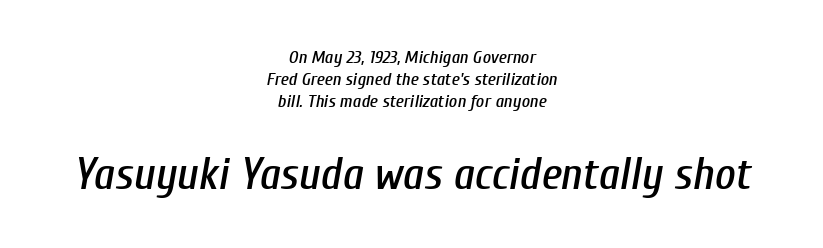
The specimen omits any rule beneath the text block's lines. Notice how the stems are inclined rather than vertical — that's the hallmark of italics. Small over large — that's the arrangement of the two blocks here. Every row of glyphs is offset so its center matches the block's center.
